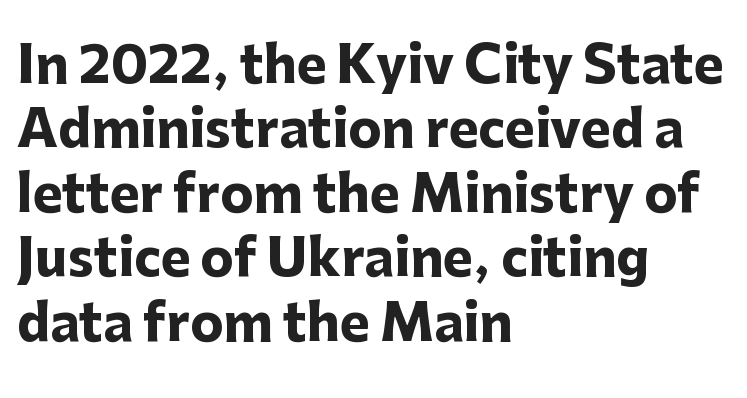
The line texture is even and compact thanks to regular tracking. Has an underline been added? It has not. Vertically, the passage feels balanced, rows spaced as you'd expect. These lines were composed using upright roman letters. Is this a fixed-width face? No — the glyphs have proportional, varying widths. The letters carry no serifs — their stems end cleanly without finishing strokes.
